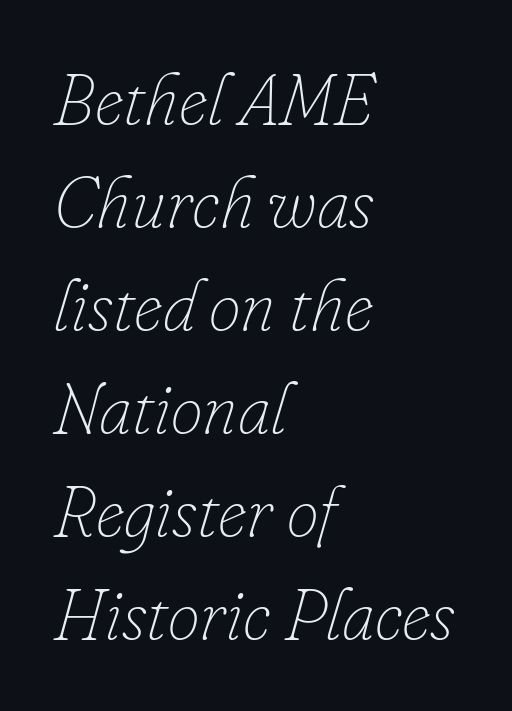
Q: Is the text bold? A: No.
Q: Is the text italic (slanted)? A: Yes, it leans right by about 16 degrees.
Q: Is the text underlined? A: No.
Q: How is the paragraph aligned? A: Left-aligned.
Q: Is the spacing between letters normal or unusually wide? A: Normal.
Q: Is the spacing between lines tight, normal or loose? A: Normal.
Q: Width (condensed, normal, or wide)? A: Normal.
Q: Stroke contrast? A: Low.
Q: x-height? A: Small.
Q: Monospaced? A: No.
